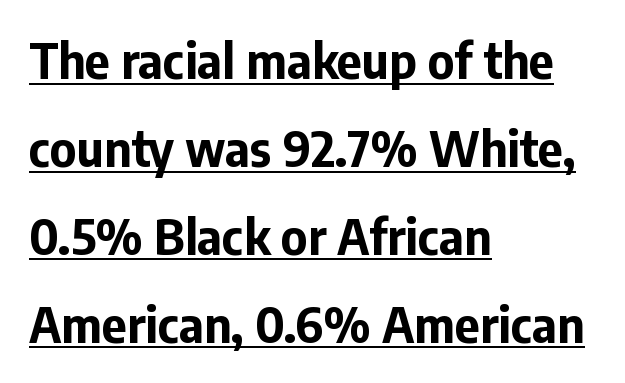
{"serif": "no", "italic": "no", "bold": "yes", "weight": "bold", "width": "normal", "stroke_contrast": "low", "x_height": "medium", "monospaced": "no", "underline": "yes", "align": "left", "line_spacing_ratio": 1.83, "letter_spacing": "normal", "letter_spacing_em": 0.0, "glyph_px": 48}
